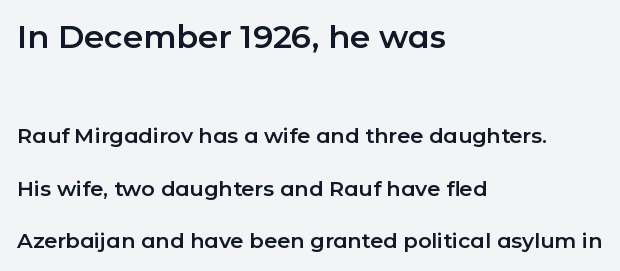
The foot of each line stays bare and open. The initial chunk of copy outweighs the following chunk in type size. Style check: upright. Whoever set this chose breathing room over compactness in the vertical rhythm. Alignment: flush left. No extra tracking has been applied to these lines.
